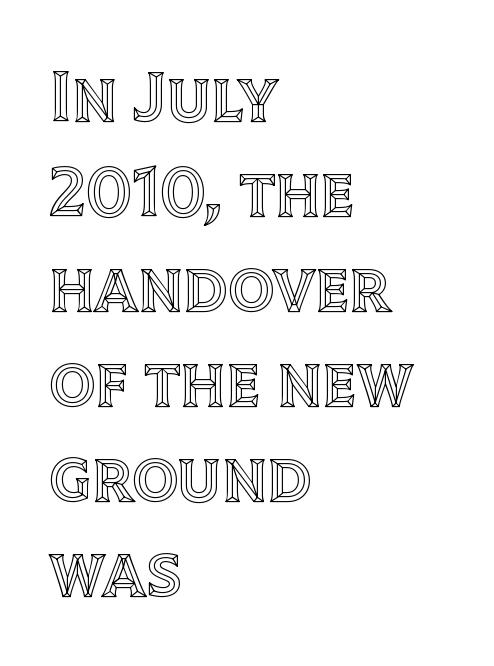
This is the regular roman posture of the typeface. The block of text has a typical density, with ordinary space between rows. Letter spacing: default. Leftover space on each line is placed entirely after the last word.
